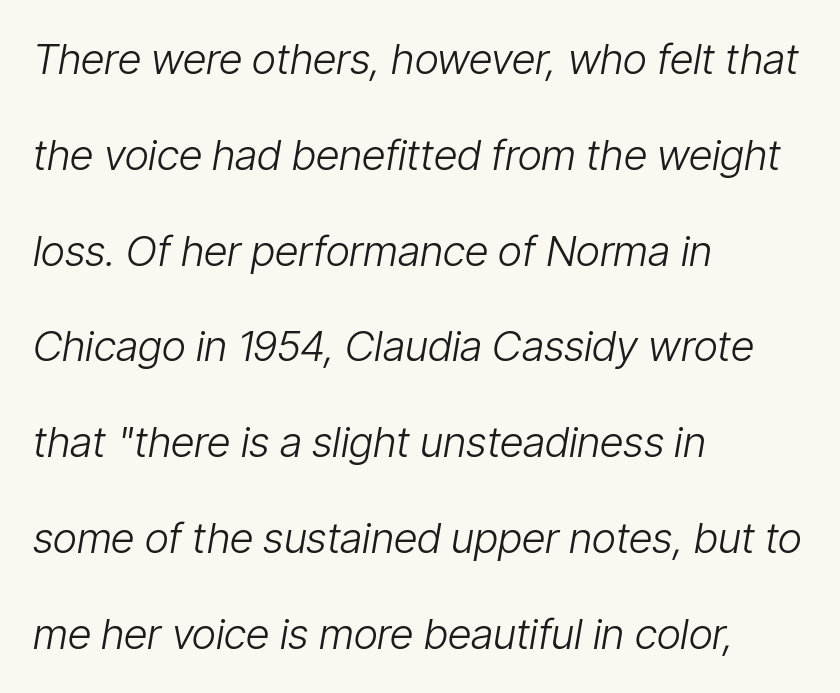
{"italic": "yes", "lean": "right", "slant_degrees": 9, "bold": "no", "weight": "light", "width": "condensed", "stroke_contrast": "low", "x_height": "medium", "monospaced": "no", "underline": "no", "align": "left", "line_spacing": "loose", "line_spacing_ratio": 2.28, "letter_spacing": "normal", "letter_spacing_em": 0.0, "glyph_px": 42}
